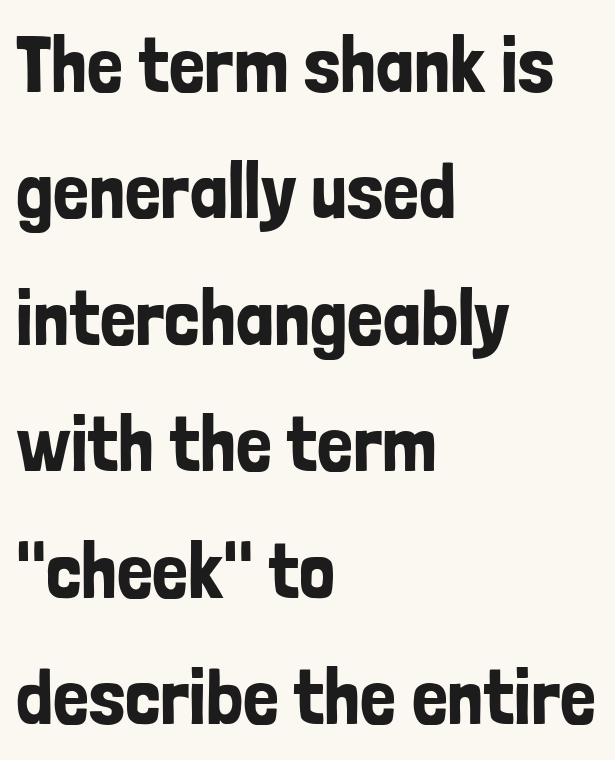
Only glyphs here, with clear space below each row. The compositor pushed each line to the left boundary. Looks like regular typesetting: each glyph gets only the width it needs. Nothing sits at the stroke ends, so this counts as sans-serif. Every character sits straight up, as roman type does. The line-height multiplier appears to be the usual default.
